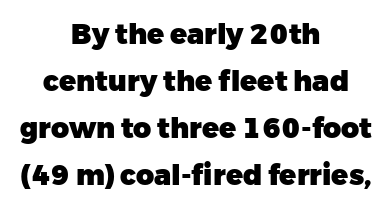
The image shows 28 px heavy sans-serif type, upright; set centered, normal line spacing (1.68x), normal letter spacing, not underlined; low stroke contrast and a medium x-height.
